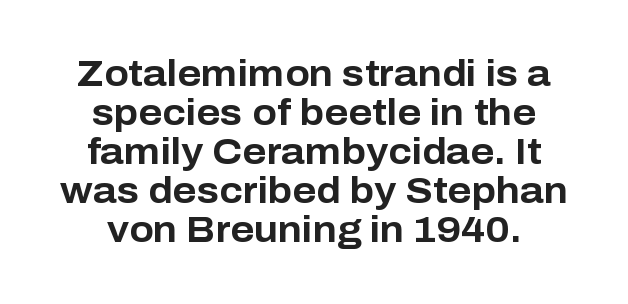
{"serif": "no", "italic": "no", "bold": "yes", "weight": "bold", "width": "normal", "stroke_contrast": "low", "x_height": "medium", "monospaced": "no", "underline": "no", "line_spacing": "tight", "line_spacing_ratio": 1.08, "letter_spacing": "normal", "letter_spacing_em": 0.0, "glyph_px": 36}
